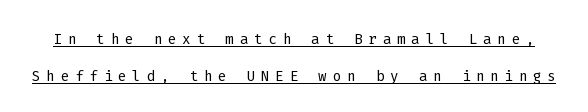
The image shows 20 px text type, upright; set line spacing 1.84x, unusually wide letter spacing (+0.29 em), underlined.
